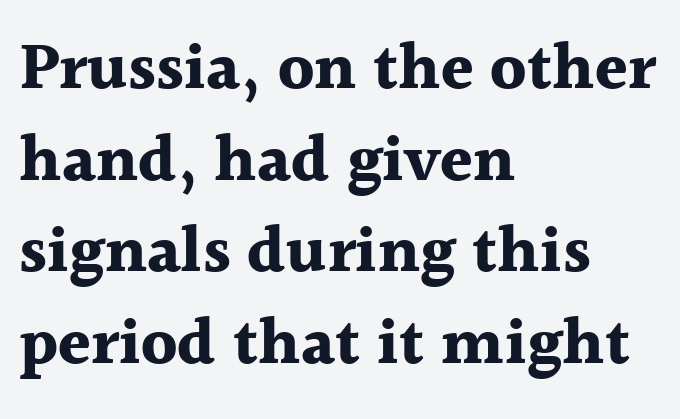
The image shows 66 px bold serif type, upright; set left-aligned, normal line spacing (1.39x), normal letter spacing, not underlined; a medium x-height.
